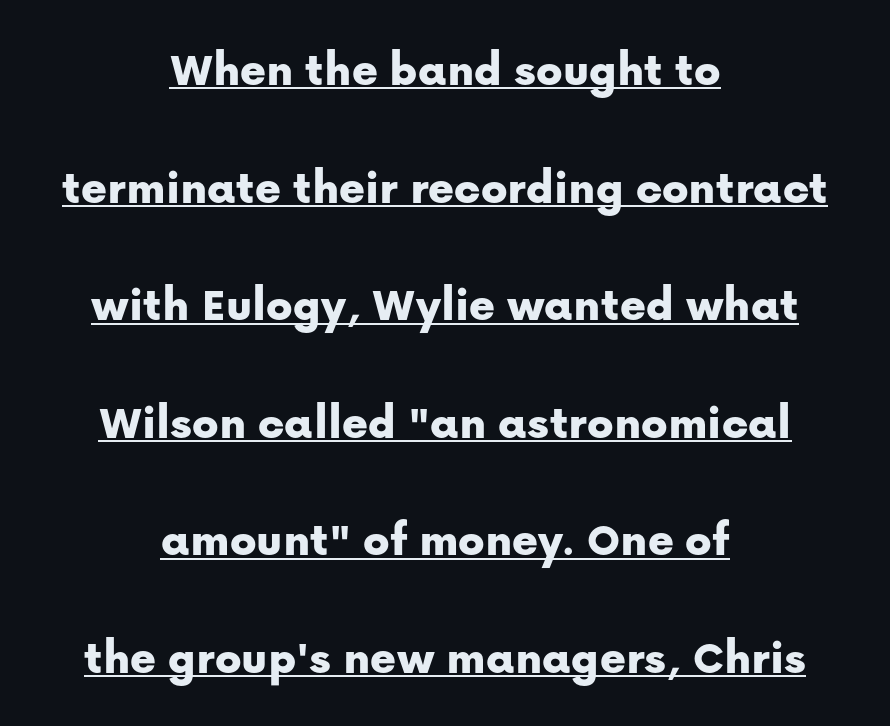
The image shows 49 px sans-serif type, upright; set centered, loose line spacing (2.4x), normal letter spacing, underlined; low stroke contrast and a medium x-height.
